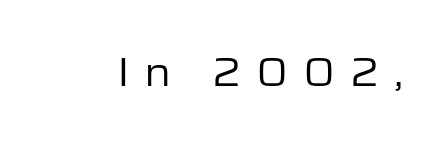
{"serif": "no", "italic": "no", "bold": "no", "weight": "regular", "width": "normal", "stroke_contrast": "low", "x_height": "medium", "monospaced": "no", "underline": "no", "letter_spacing": "wide", "letter_spacing_em": 0.37, "glyph_px": 40}
